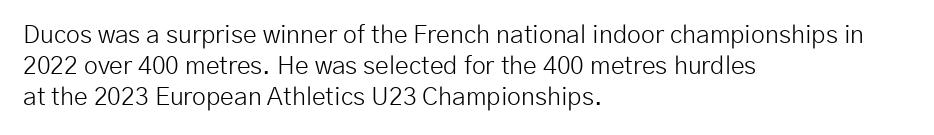
Spacing between characters is what you'd get straight out of the box. Ordinary non-slanted type is in use. The compositor pushed each line to the left boundary. Rows of type keep a routine distance in the vertical direction.
